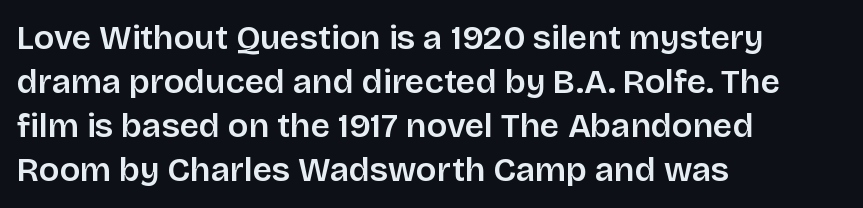
These lines stack with their left ends in a neat column. Serifs: no, the terminals of the letterforms are clean. Moderately thickened strokes mark this as semibold type. Every stem runs plumb, perpendicular to the baseline. Tracking value appears to be zero — textbook default spacing.
